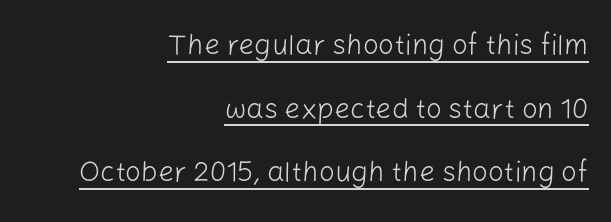
Q: Is the text bold? A: No.
Q: Is the text italic (slanted)? A: No, it is upright.
Q: Is the typeface a serif or a sans-serif typeface? A: Sans-serif.
Q: Is the text underlined? A: Yes.
Q: How is the paragraph aligned? A: Right-aligned.
Q: Is the spacing between letters normal or unusually wide? A: Normal.
Q: Is the spacing between lines tight, normal or loose? A: Loose.
Q: Width (condensed, normal, or wide)? A: Normal.
Q: Stroke contrast? A: Low.
Q: x-height? A: Medium.
Q: Monospaced? A: No.
